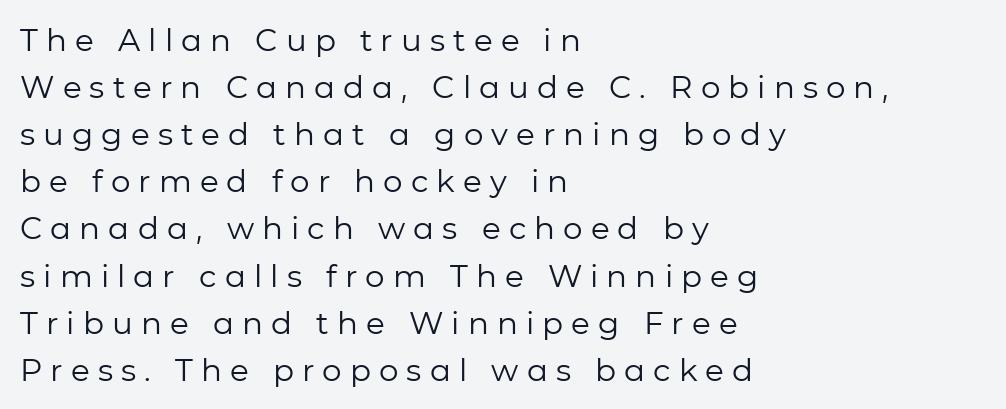
Q: Is the text bold? A: No.
Q: Is the text italic (slanted)? A: No, it is upright.
Q: Is the typeface a serif or a sans-serif typeface? A: Sans-serif.
Q: Is the text underlined? A: No.
Q: How is the paragraph aligned? A: Left-aligned.
Q: Is the spacing between letters normal or unusually wide? A: Unusually wide.
Q: Is the spacing between lines tight, normal or loose? A: Normal.
Q: Width (condensed, normal, or wide)? A: Normal.
Q: Stroke contrast? A: Low.
Q: x-height? A: Medium.
Q: Monospaced? A: No.
